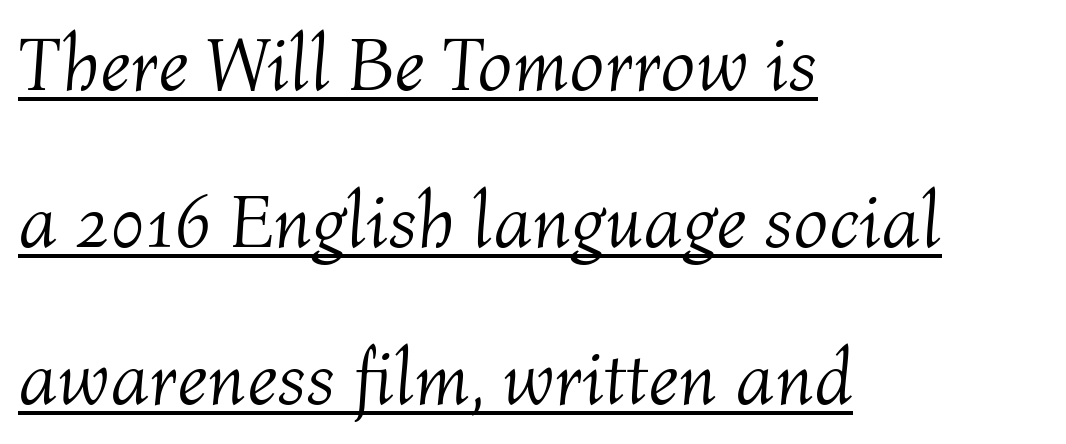
Q: Is the text bold? A: No.
Q: Is the text italic (slanted)? A: Yes, it leans right by about 4 degrees.
Q: Is the text underlined? A: Yes.
Q: How is the paragraph aligned? A: Left-aligned.
Q: Is the spacing between letters normal or unusually wide? A: Normal.
Q: Is the spacing between lines tight, normal or loose? A: Loose.
Q: Width (condensed, normal, or wide)? A: Normal.
Q: Stroke contrast? A: Medium.
Q: x-height? A: Medium.
Q: Monospaced? A: No.
